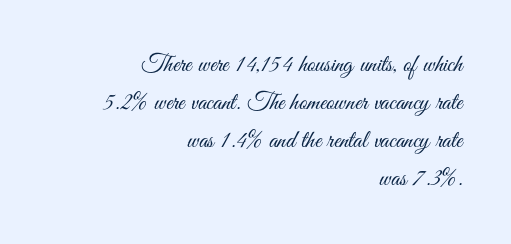
Q: Is the text bold? A: No.
Q: Is the text italic (slanted)? A: Yes.
Q: Is the text underlined? A: No.
Q: How is the paragraph aligned? A: Right-aligned.
Q: Is the spacing between letters normal or unusually wide? A: Normal.
Q: Is the spacing between lines tight, normal or loose? A: Normal.
